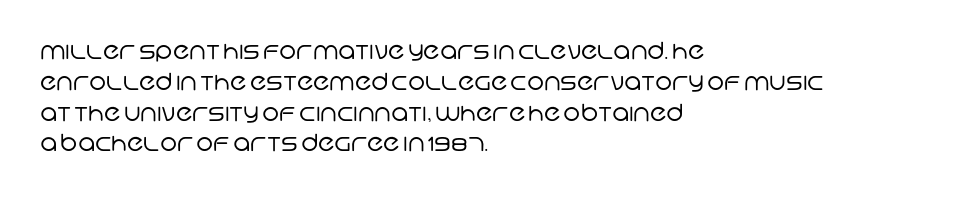
{"bold": "no", "underline": "no", "align": "left", "line_spacing": "normal", "line_spacing_ratio": 1.34, "letter_spacing": "normal", "letter_spacing_em": 0.0, "glyph_px": 23}
